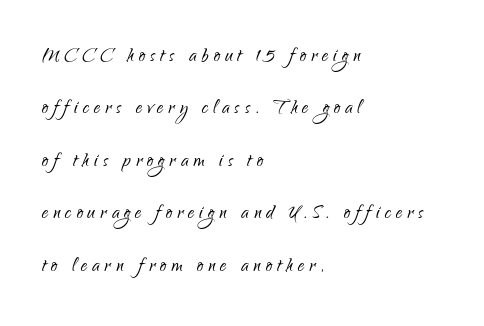
Q: Is the text bold? A: No.
Q: Is the text italic (slanted)? A: Yes.
Q: Is the text underlined? A: No.
Q: How is the paragraph aligned? A: Left-aligned.
Q: Is the spacing between letters normal or unusually wide? A: Unusually wide.
Q: Is the spacing between lines tight, normal or loose? A: Loose.
